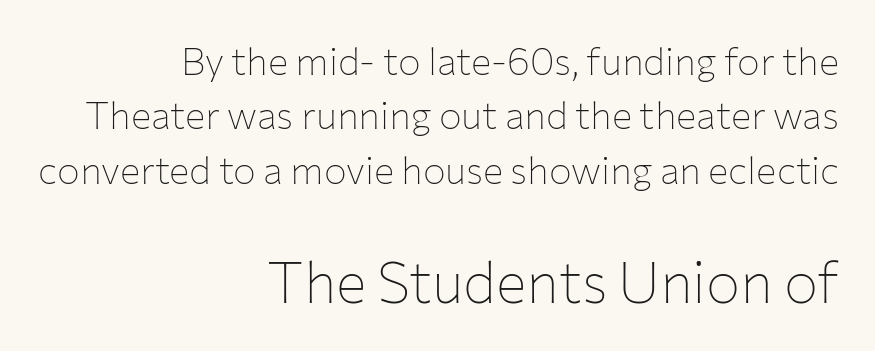
{"serif": "no", "italic": "no", "bold": "no", "weight": "thin", "width": "normal", "stroke_contrast": "low", "x_height": "medium", "monospaced": "no", "underline": "no", "align": "right", "line_spacing": "normal", "line_spacing_ratio": 1.43, "letter_spacing": "normal", "letter_spacing_em": 0.0, "larger_block": "second", "size_ratio": 1.5, "glyph_px": 57}
